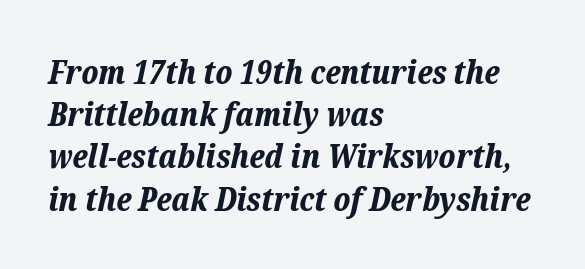
Q: Is the text bold? A: Yes.
Q: Is the text italic (slanted)? A: Yes, it leans right by about 12 degrees.
Q: Is the text underlined? A: No.
Q: How is the paragraph aligned? A: Left-aligned.
Q: Is the spacing between letters normal or unusually wide? A: Normal.
Q: Is the spacing between lines tight, normal or loose? A: Normal.
Q: Width (condensed, normal, or wide)? A: Normal.
Q: Stroke contrast? A: Low.
Q: x-height? A: Medium.
Q: Monospaced? A: No.
